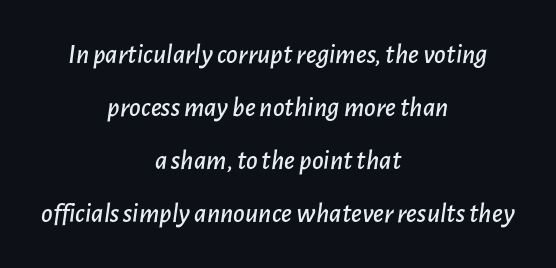
{"italic": "yes", "lean": "right", "slant_degrees": 7, "width": "normal", "stroke_contrast": "low", "x_height": "medium", "monospaced": "no", "underline": "no", "align": "center", "line_spacing_ratio": 1.89, "letter_spacing": "normal", "letter_spacing_em": 0.0, "glyph_px": 28}
